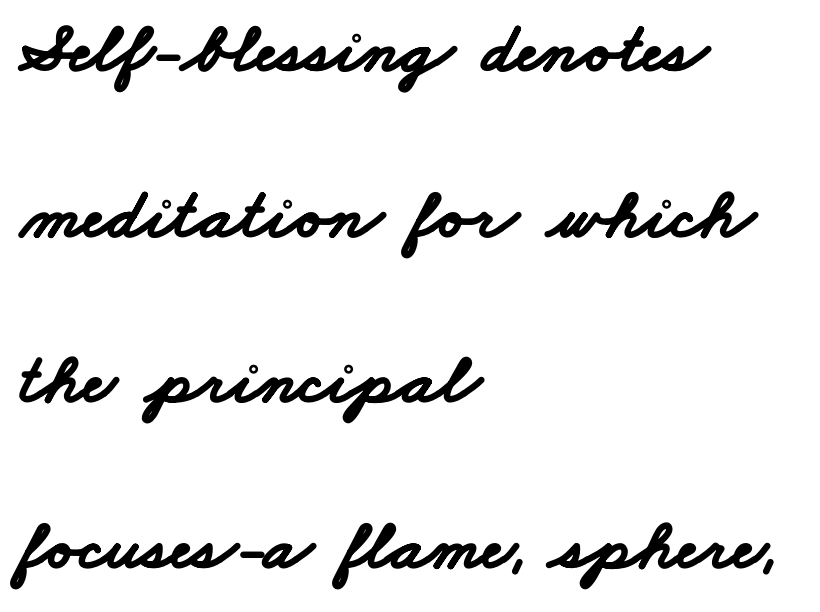
The image shows 72 px bold, wide sans-serif type; set left-aligned, loose line spacing (2.3x), normal letter spacing, not underlined; low stroke contrast and a small x-height.
